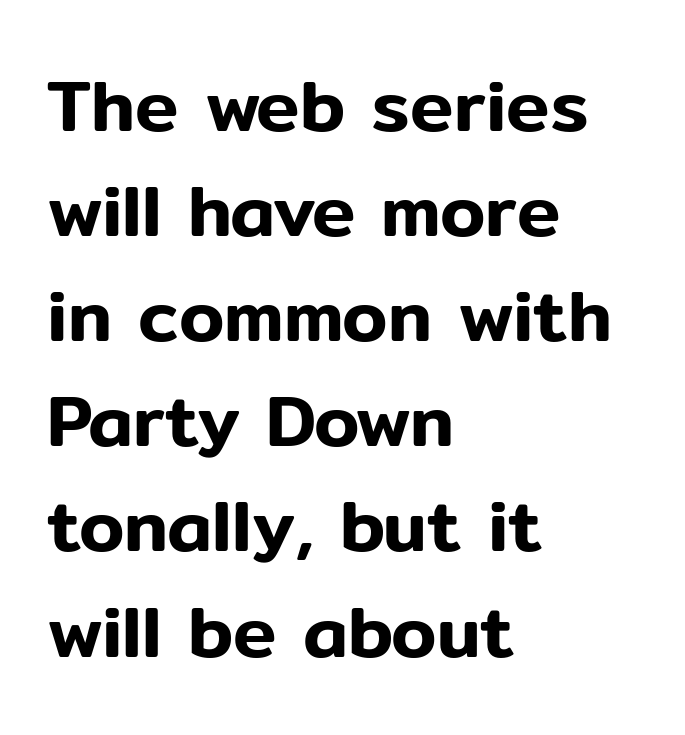
If you drew a ruler down the left edge, every line would touch it. Beneath every word, the page is bare. Look at the bottom of the vertical strokes: they stop flat, with no serifs. Italic? Not at all — the glyphs are vertical. Look at the tracking — it's just the regular setting, nothing added. Here the designer chose a conventional face with non-uniform glyph widths.
